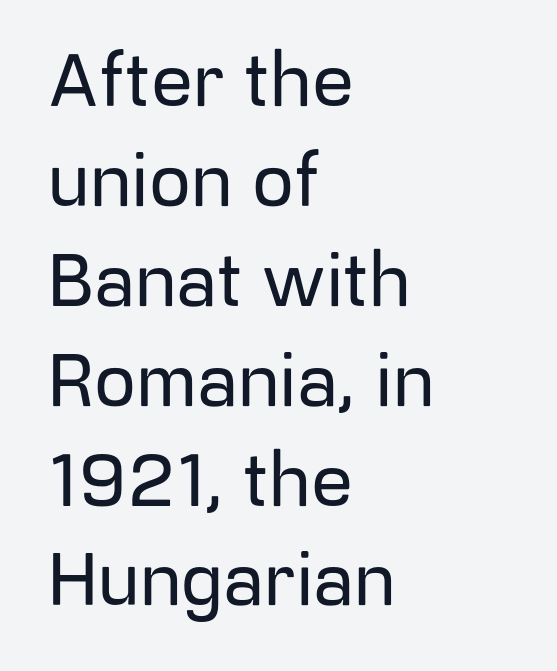
{"serif": "no", "italic": "no", "width": "normal", "stroke_contrast": "low", "x_height": "medium", "monospaced": "no", "underline": "no", "align": "left", "line_spacing": "normal", "line_spacing_ratio": 1.35, "letter_spacing": "normal", "letter_spacing_em": 0.0, "glyph_px": 74}
